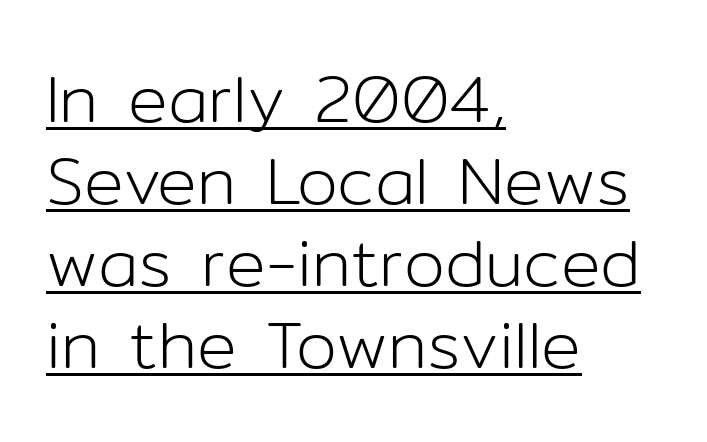
{"serif": "no", "italic": "no", "bold": "no", "weight": "light", "width": "normal", "stroke_contrast": "low", "x_height": "medium", "monospaced": "no", "underline": "yes", "align": "left", "line_spacing_ratio": 1.24, "letter_spacing": "normal", "letter_spacing_em": 0.0, "glyph_px": 66}
